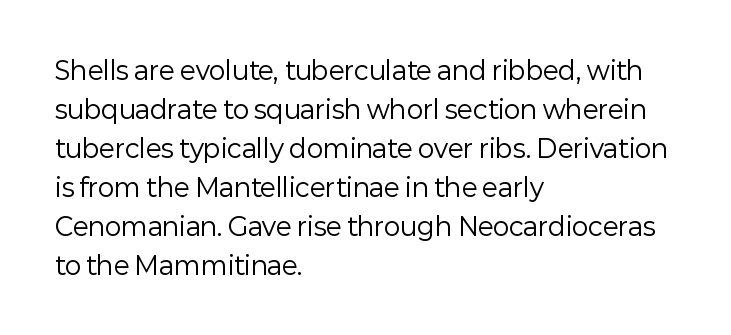
The space between consecutive lines is moderate. In terms of letterspacing, this is plain default setting. This rendering features lettering with no underline. Is the stroke heavy? The answer is a plain regular-or-lighter.
